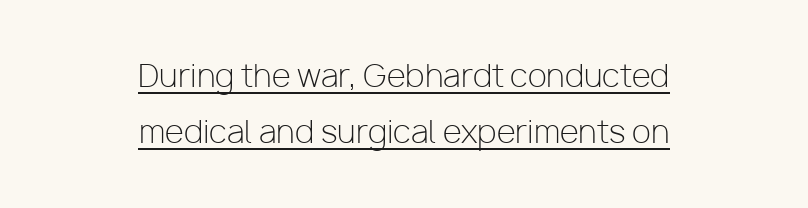
The image shows 31 px light sans-serif type, upright; set centered, line spacing 1.81x, normal letter spacing, underlined; low stroke contrast and a medium x-height.
